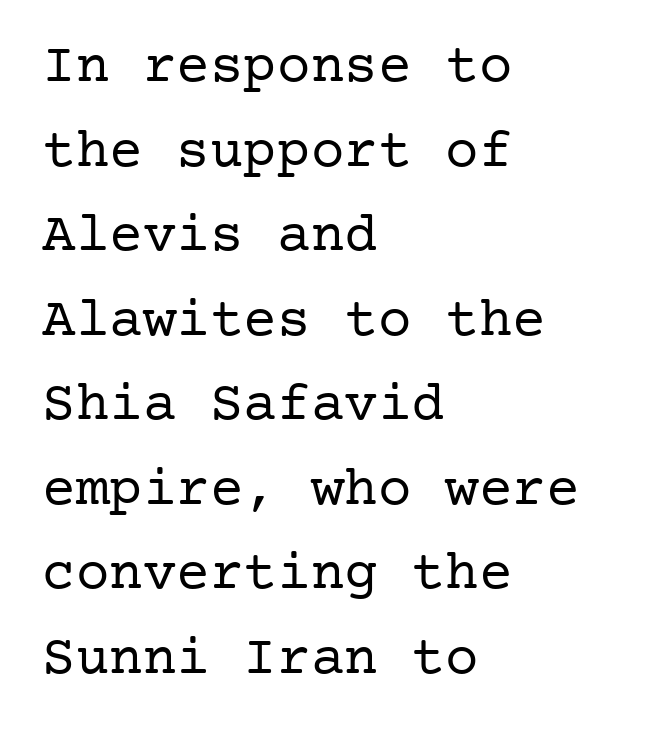
Q: Is the text bold? A: No.
Q: Is the text italic (slanted)? A: No, it is upright.
Q: Is the typeface a serif or a sans-serif typeface? A: Serif.
Q: Is the text underlined? A: No.
Q: How is the paragraph aligned? A: Left-aligned.
Q: Is the spacing between letters normal or unusually wide? A: Normal.
Q: Is the spacing between lines tight, normal or loose? A: Normal.
Q: Width (condensed, normal, or wide)? A: Normal.
Q: Stroke contrast? A: Low.
Q: x-height? A: Medium.
